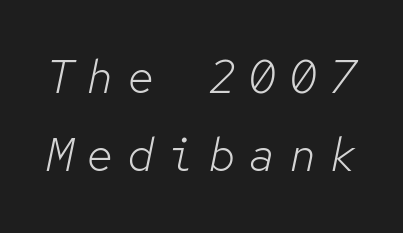
The image shows 46 px light type, italic (leaning right), monospaced; set normal line spacing (1.7x), unusually wide letter spacing (+0.28 em), not underlined; low stroke contrast and a medium x-height.
